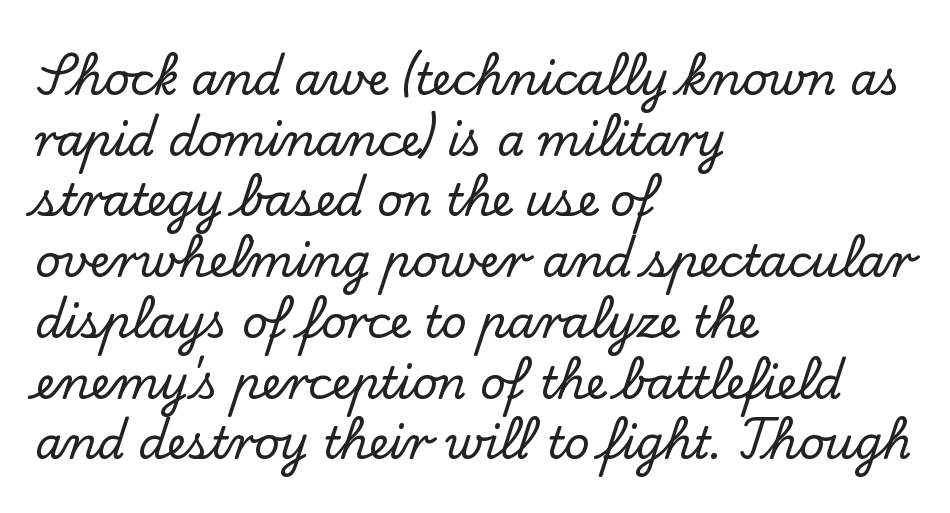
Q: Is the text italic (slanted)? A: Yes.
Q: Is the typeface a serif or a sans-serif typeface? A: Serif.
Q: Is the text underlined? A: No.
Q: How is the paragraph aligned? A: Left-aligned.
Q: Is the spacing between letters normal or unusually wide? A: Normal.
Q: Is the spacing between lines tight, normal or loose? A: Normal.
Q: Width (condensed, normal, or wide)? A: Normal.
Q: Stroke contrast? A: Low.
Q: x-height? A: Small.
Q: Monospaced? A: No.
